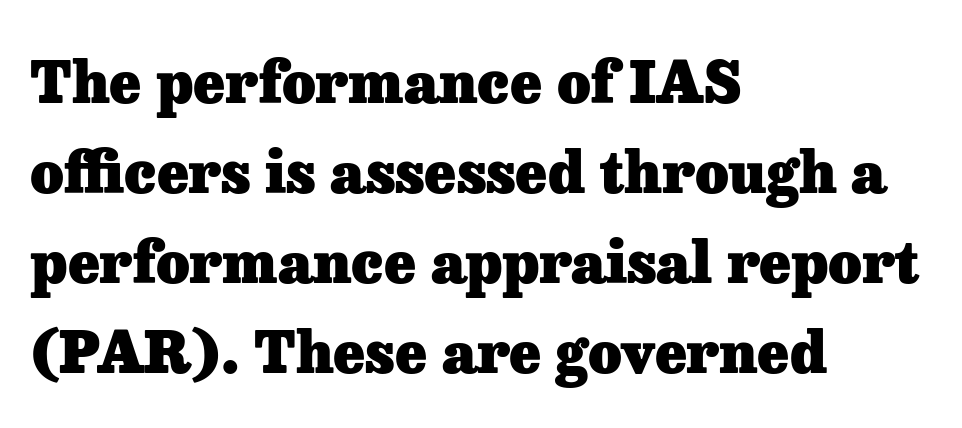
{"serif": "yes", "italic": "no", "bold": "yes", "weight": "heavy", "width": "normal", "stroke_contrast": "low", "x_height": "medium", "monospaced": "no", "underline": "no", "align": "left", "line_spacing": "normal", "line_spacing_ratio": 1.55, "letter_spacing": "normal", "letter_spacing_em": 0.0, "glyph_px": 58}
